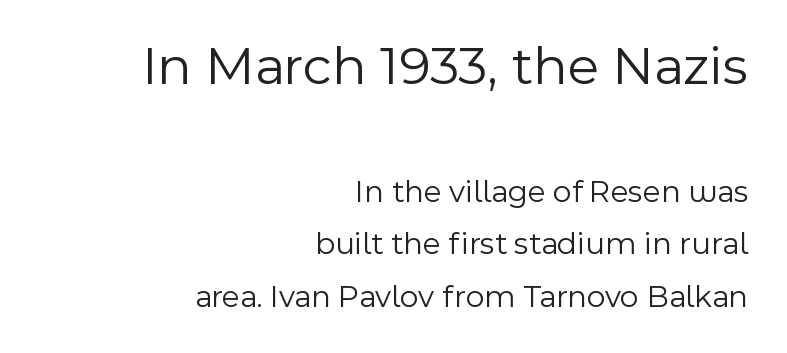
Q: Is the text bold? A: No.
Q: Is the text italic (slanted)? A: No, it is upright.
Q: Is the typeface a serif or a sans-serif typeface? A: Sans-serif.
Q: Is the text underlined? A: No.
Q: How is the paragraph aligned? A: Right-aligned.
Q: Is the spacing between letters normal or unusually wide? A: Normal.
Q: Is the spacing between lines tight, normal or loose? A: Normal.
Q: Which block of text is set in a larger size, the first (top) or the second (bottom)? A: The first (top) one.
Q: Width (condensed, normal, or wide)? A: Normal.
Q: x-height? A: Medium.
Q: Monospaced? A: No.
